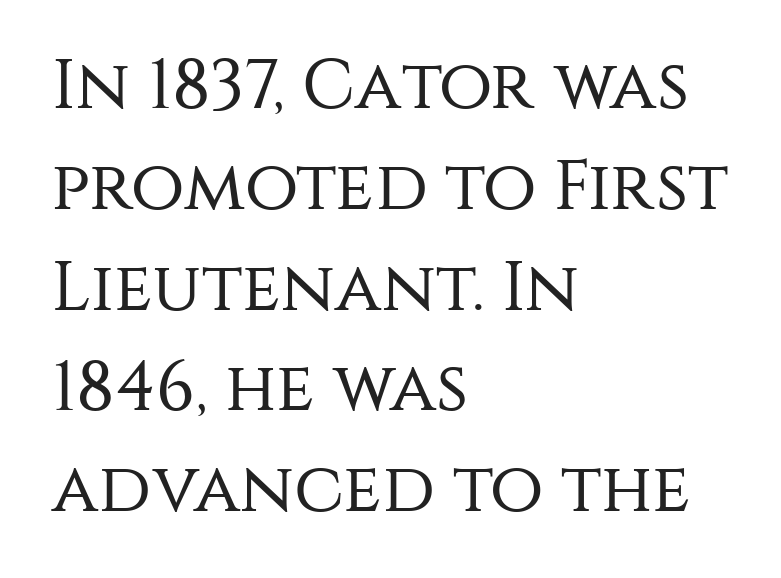
{"serif": "no", "italic": "no", "bold": "no", "weight": "regular", "width": "normal", "stroke_contrast": "medium", "x_height": "large", "monospaced": "no", "underline": "no", "align": "left", "line_spacing": "normal", "line_spacing_ratio": 1.44, "letter_spacing": "normal", "letter_spacing_em": 0.0, "glyph_px": 70}
